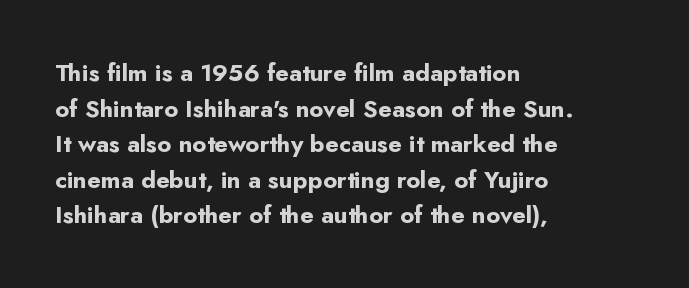
Q: Is the text bold? A: Yes.
Q: Is the text italic (slanted)? A: No, it is upright.
Q: Is the text underlined? A: No.
Q: How is the paragraph aligned? A: Left-aligned.
Q: Is the spacing between letters normal or unusually wide? A: Normal.
Q: Is the spacing between lines tight, normal or loose? A: Normal.
